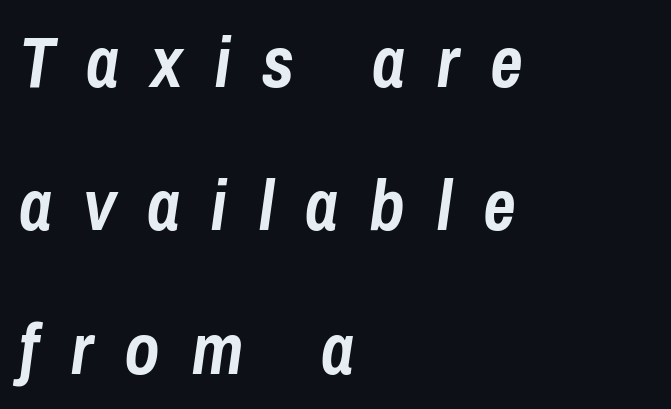
The lines are quadded left. The leading is generous, giving the passage an open texture. A dark, heavy texture on the line: the type is bold. The specimen omits any rule beneath the text block's lines. Honestly, the letter spacing is so wide it's the main thing you notice.
